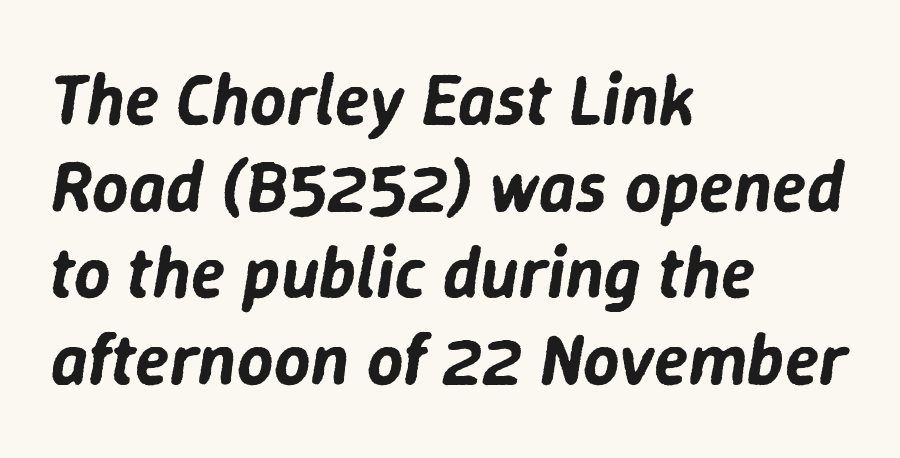
Q: Is the text italic (slanted)? A: Yes, it leans right by about 9 degrees.
Q: Is the text underlined? A: No.
Q: How is the paragraph aligned? A: Left-aligned.
Q: Is the spacing between letters normal or unusually wide? A: Normal.
Q: Width (condensed, normal, or wide)? A: Normal.
Q: Stroke contrast? A: Low.
Q: x-height? A: Medium.
Q: Monospaced? A: No.
